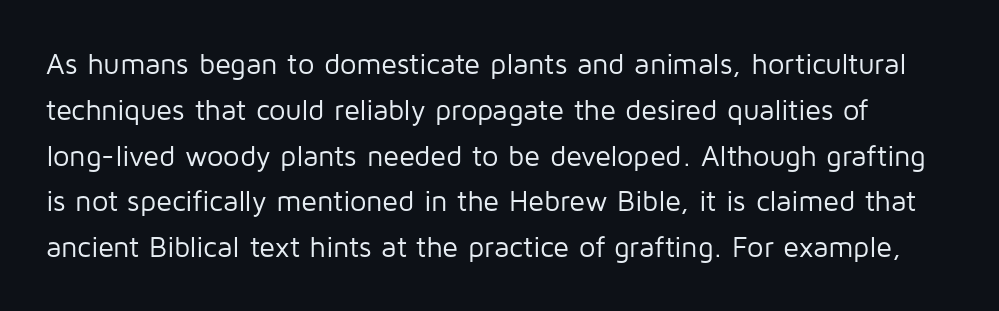
Q: Is the text bold? A: No.
Q: Is the text italic (slanted)? A: No, it is upright.
Q: Is the typeface a serif or a sans-serif typeface? A: Sans-serif.
Q: Is the text underlined? A: No.
Q: Is the spacing between letters normal or unusually wide? A: Normal.
Q: Is the spacing between lines tight, normal or loose? A: Normal.
Q: Width (condensed, normal, or wide)? A: Normal.
Q: Stroke contrast? A: Low.
Q: x-height? A: Medium.
Q: Monospaced? A: No.
